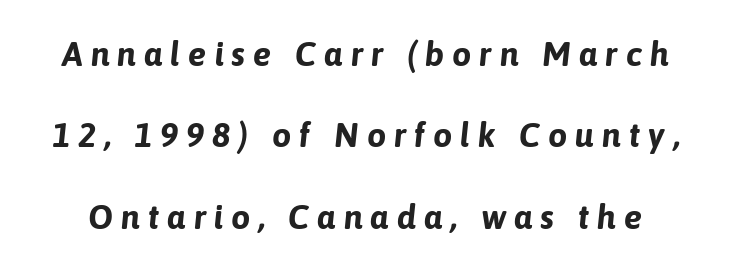
{"italic": "yes", "lean": "right", "slant_degrees": 6, "bold": "yes", "weight": "bold", "width": "normal", "stroke_contrast": "low", "x_height": "medium", "monospaced": "no", "underline": "no", "line_spacing": "loose", "line_spacing_ratio": 2.39, "letter_spacing": "wide", "letter_spacing_em": 0.23, "glyph_px": 34}
